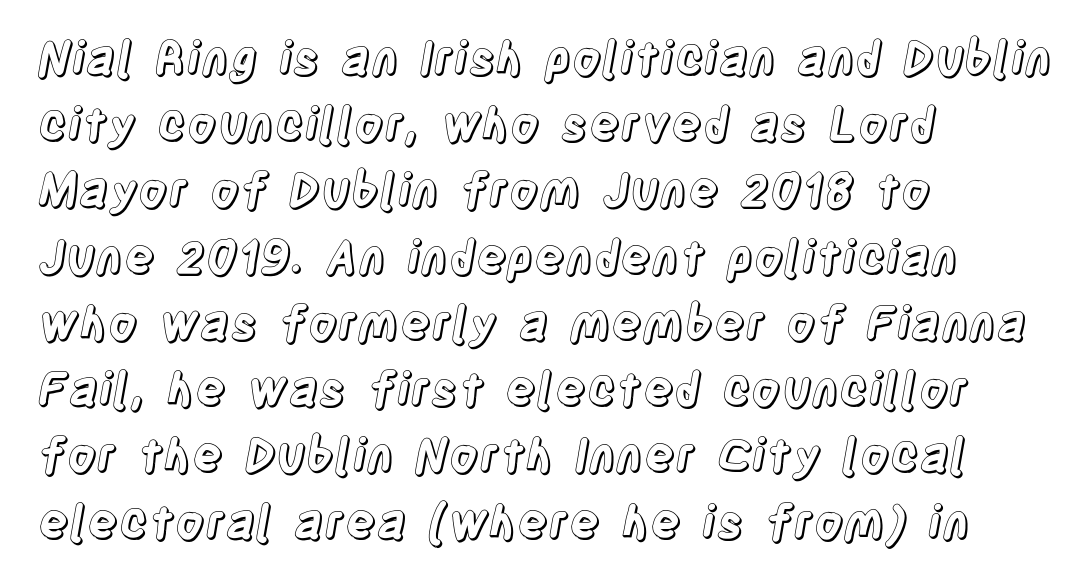
Q: Is the text italic (slanted)? A: Yes.
Q: Is the text underlined? A: No.
Q: How is the paragraph aligned? A: Left-aligned.
Q: Is the spacing between letters normal or unusually wide? A: Normal.
Q: Is the spacing between lines tight, normal or loose? A: Normal.
Q: Width (condensed, normal, or wide)? A: Condensed.
Q: x-height? A: Large.
Q: Monospaced? A: No.
